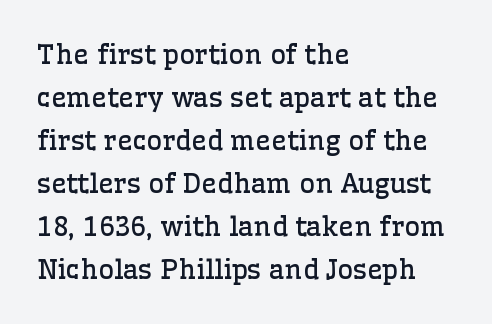
{"italic": "no", "bold": "no", "underline": "no", "align": "left", "line_spacing": "normal", "line_spacing_ratio": 1.59, "letter_spacing": "normal", "letter_spacing_em": 0.0, "glyph_px": 27}
